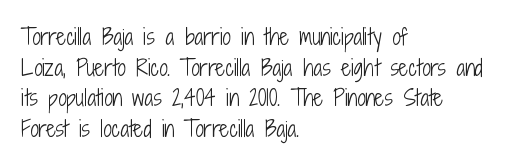
The image shows 21 px text type, upright; set left-aligned, normal line spacing (1.46x), normal letter spacing, not underlined.
